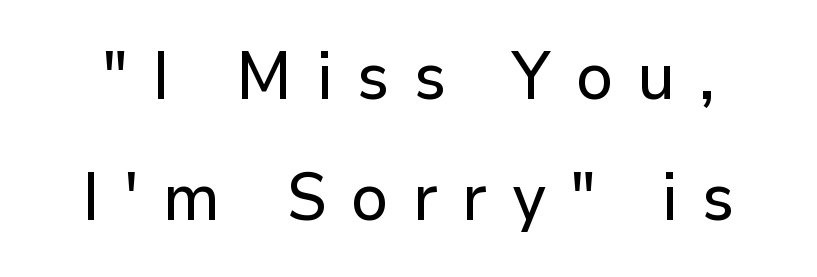
Q: Is the text italic (slanted)? A: No, it is upright.
Q: Is the typeface a serif or a sans-serif typeface? A: Sans-serif.
Q: Is the text underlined? A: No.
Q: Is the spacing between letters normal or unusually wide? A: Unusually wide.
Q: Width (condensed, normal, or wide)? A: Normal.
Q: Stroke contrast? A: Low.
Q: x-height? A: Medium.
Q: Monospaced? A: No.
